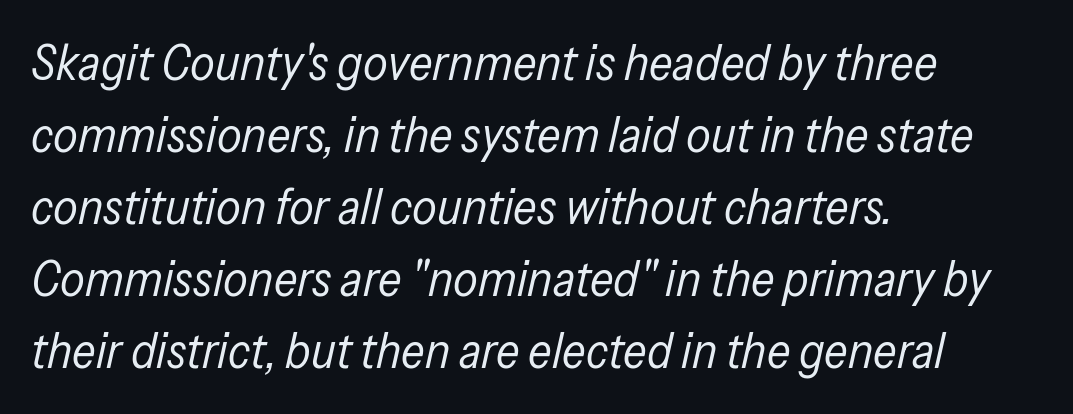
The image shows 49 px regular-weight, condensed type, italic (leaning right); set left-aligned, normal line spacing (1.47x), normal letter spacing, not underlined; low stroke contrast and a medium x-height.
